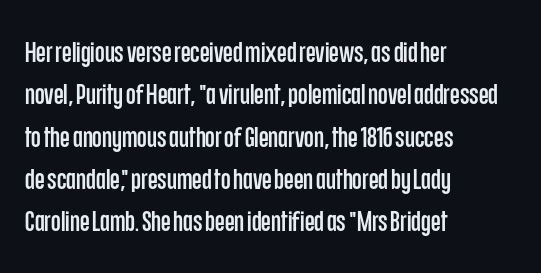
{"serif": "no", "italic": "no", "width": "condensed", "stroke_contrast": "low", "x_height": "large", "monospaced": "no", "underline": "no", "align": "left", "line_spacing": "normal", "line_spacing_ratio": 1.51, "letter_spacing": "normal", "letter_spacing_em": 0.0, "glyph_px": 28}
